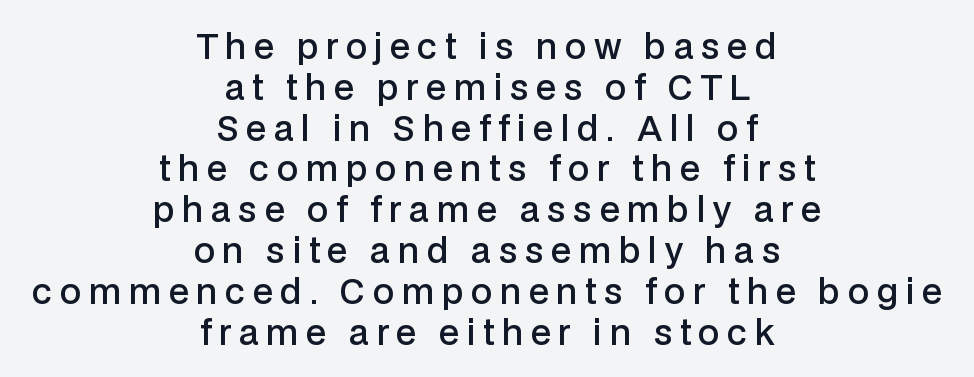
Q: Is the text bold? A: Semi-bold.
Q: Is the text italic (slanted)? A: No, it is upright.
Q: Is the typeface a serif or a sans-serif typeface? A: Sans-serif.
Q: Is the text underlined? A: No.
Q: How is the paragraph aligned? A: Centered.
Q: Is the spacing between letters normal or unusually wide? A: Unusually wide.
Q: Width (condensed, normal, or wide)? A: Normal.
Q: Stroke contrast? A: Low.
Q: x-height? A: Medium.
Q: Monospaced? A: No.
